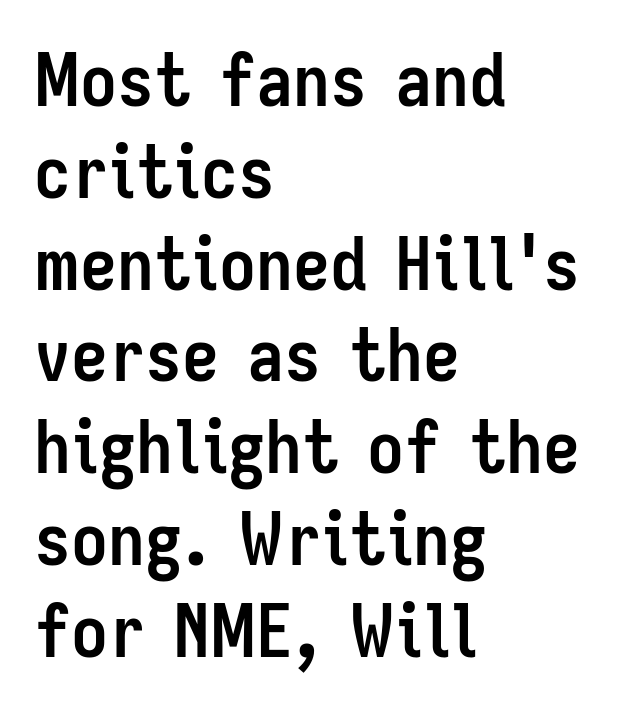
A typesetter would call this zero additional tracking. Each row of text sits above clean, open space. Think of a printed novel: that variable character pitch is what you see here. The passage is arranged the way most books set body copy — flush left.
